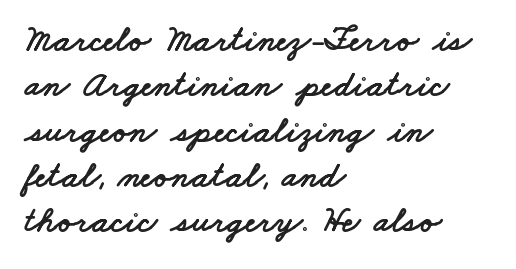
The image shows 36 px wide sans-serif type; set left-aligned, normal line spacing (1.26x), normal letter spacing, not underlined; low stroke contrast and a small x-height.
